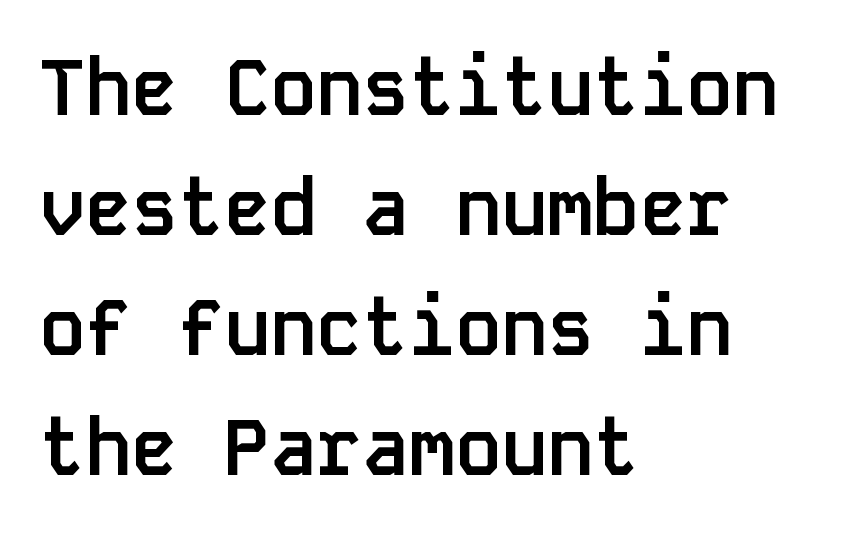
Nothing unusual about the tracking: characters are spaced as the font intends. Italic: no, the glyphs are upright roman. Decoration check: the copy has no underline. The rendering shows plain stroke endings on the letterforms — a sans-serif design.
